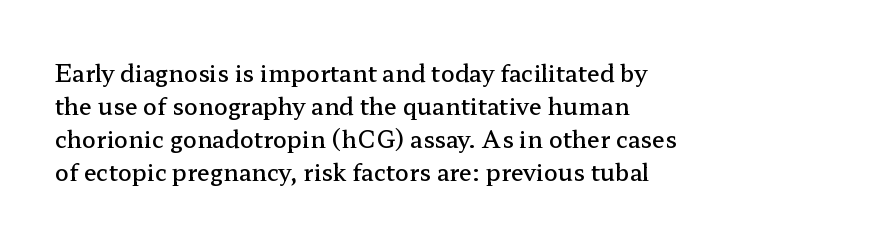
Q: Is the text bold? A: Semi-bold.
Q: Is the text italic (slanted)? A: No, it is upright.
Q: Is the text underlined? A: No.
Q: How is the paragraph aligned? A: Left-aligned.
Q: Is the spacing between letters normal or unusually wide? A: Normal.
Q: Is the spacing between lines tight, normal or loose? A: Normal.
